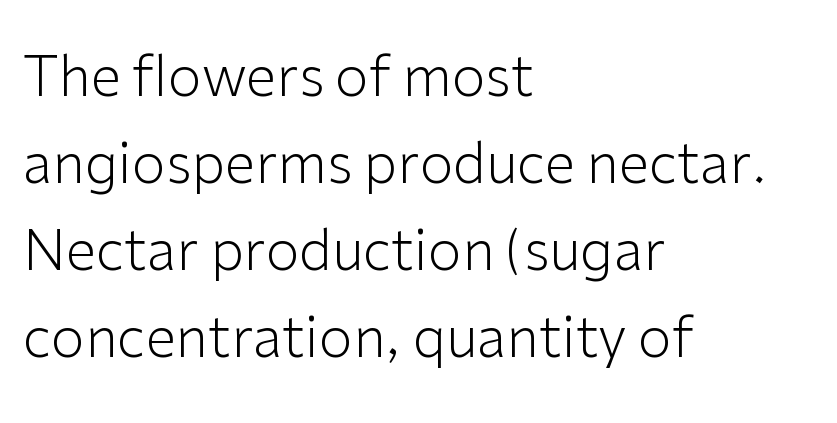
{"serif": "no", "italic": "no", "bold": "no", "weight": "light", "width": "normal", "stroke_contrast": "low", "x_height": "medium", "monospaced": "no", "underline": "no", "align": "left", "line_spacing": "normal", "line_spacing_ratio": 1.58, "letter_spacing": "normal", "letter_spacing_em": 0.0, "glyph_px": 55}
